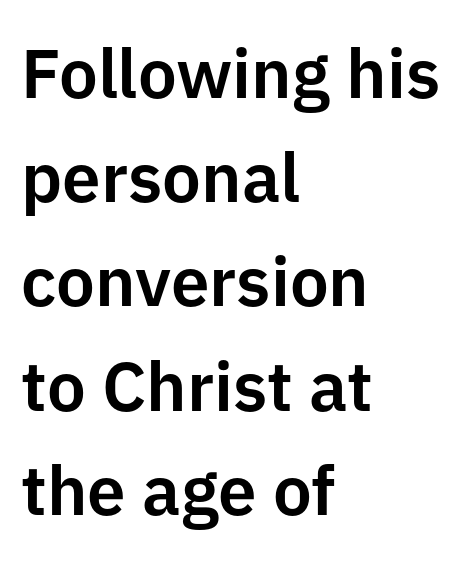
The image shows 69 px sans-serif type, upright; set left-aligned, normal line spacing (1.51x), normal letter spacing, not underlined; low stroke contrast and a medium x-height.
